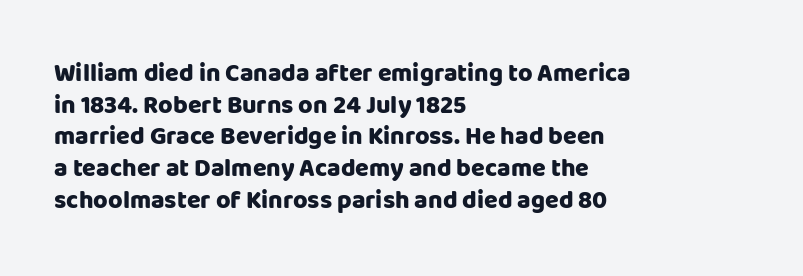
The image shows 25 px bold type, upright; set left-aligned, normal line spacing (1.27x), normal letter spacing, not underlined.
